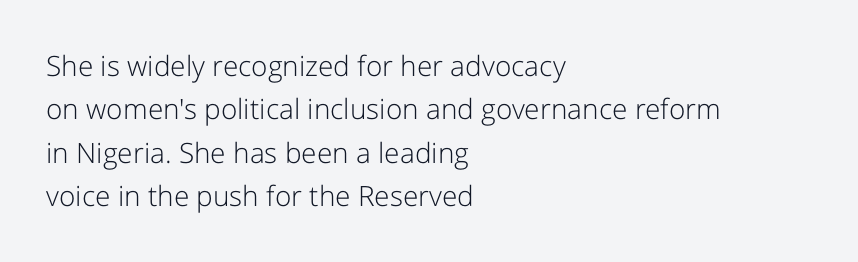
Q: Is the text bold? A: No.
Q: Is the text italic (slanted)? A: No, it is upright.
Q: Is the typeface a serif or a sans-serif typeface? A: Sans-serif.
Q: Is the text underlined? A: No.
Q: How is the paragraph aligned? A: Left-aligned.
Q: Is the spacing between letters normal or unusually wide? A: Normal.
Q: Is the spacing between lines tight, normal or loose? A: Normal.
Q: Width (condensed, normal, or wide)? A: Normal.
Q: Stroke contrast? A: Low.
Q: x-height? A: Medium.
Q: Monospaced? A: No.
